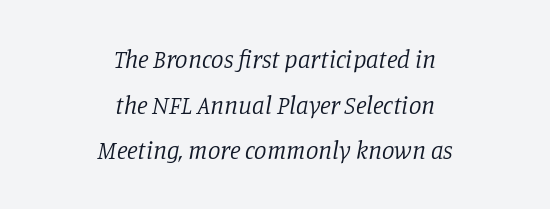
{"italic": "yes", "lean": "right", "slant_degrees": 11, "bold": "no", "underline": "no", "align": "center", "line_spacing_ratio": 1.83, "letter_spacing": "normal", "letter_spacing_em": 0.0, "glyph_px": 25}
